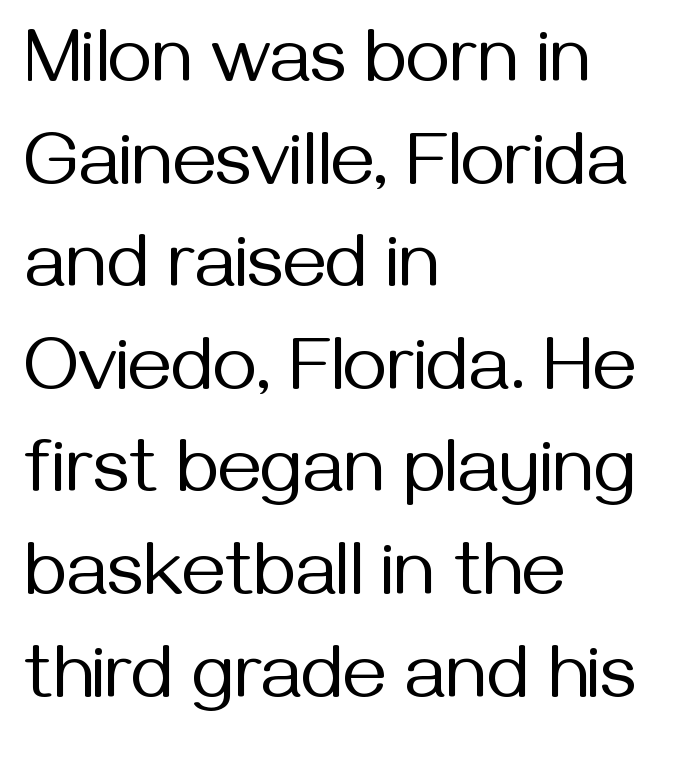
Q: Is the text bold? A: No.
Q: Is the text italic (slanted)? A: No, it is upright.
Q: Is the typeface a serif or a sans-serif typeface? A: Sans-serif.
Q: Is the text underlined? A: No.
Q: How is the paragraph aligned? A: Left-aligned.
Q: Is the spacing between letters normal or unusually wide? A: Normal.
Q: Is the spacing between lines tight, normal or loose? A: Normal.
Q: Width (condensed, normal, or wide)? A: Normal.
Q: Stroke contrast? A: Medium.
Q: x-height? A: Medium.
Q: Monospaced? A: No.
